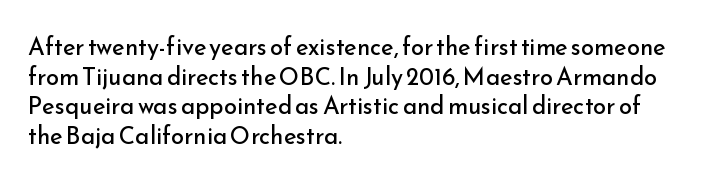
{"italic": "no", "bold": "no", "underline": "no", "align": "left", "line_spacing_ratio": 1.23, "letter_spacing": "normal", "letter_spacing_em": 0.0, "glyph_px": 24}
